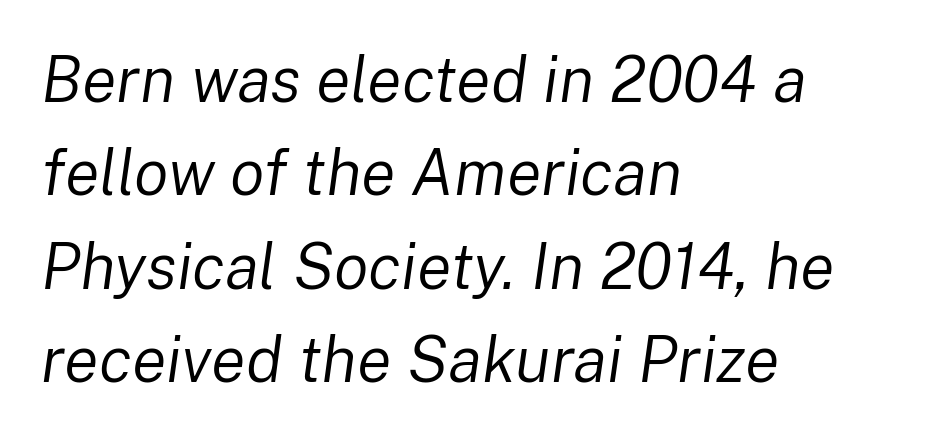
Proportional: the letters do not fall into vertical columns. The rows are spaced the way most documents space them. A light-to-regular cut is what we see here. A classic flush-left, rag-right setting is used for this passage.
